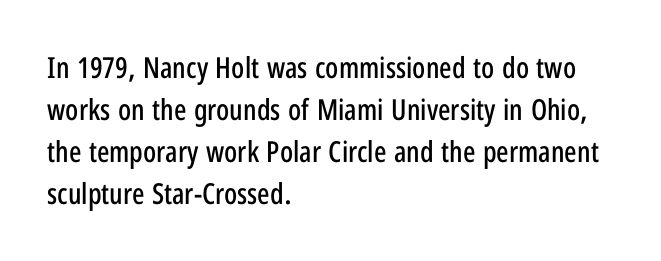
{"serif": "no", "italic": "no", "width": "condensed", "stroke_contrast": "low", "x_height": "medium", "monospaced": "no", "underline": "no", "align": "left", "line_spacing": "normal", "line_spacing_ratio": 1.45, "letter_spacing": "normal", "letter_spacing_em": 0.0, "glyph_px": 29}
